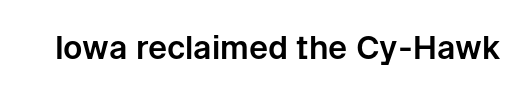
Q: Is the text italic (slanted)? A: No, it is upright.
Q: Is the typeface a serif or a sans-serif typeface? A: Sans-serif.
Q: Is the text underlined? A: No.
Q: Is the spacing between letters normal or unusually wide? A: Normal.
Q: Width (condensed, normal, or wide)? A: Normal.
Q: Stroke contrast? A: Low.
Q: x-height? A: Medium.
Q: Monospaced? A: No.
